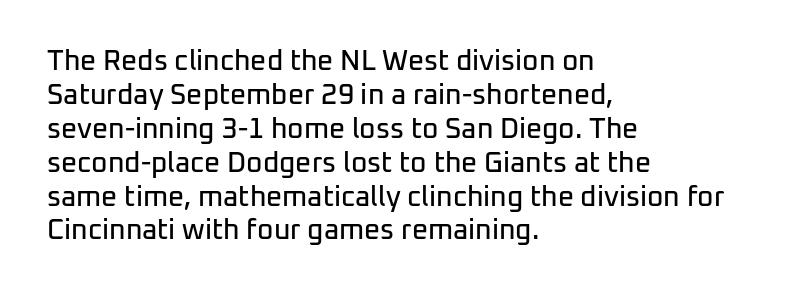
Q: Is the text italic (slanted)? A: No, it is upright.
Q: Is the typeface a serif or a sans-serif typeface? A: Sans-serif.
Q: Is the text underlined? A: No.
Q: How is the paragraph aligned? A: Left-aligned.
Q: Is the spacing between letters normal or unusually wide? A: Normal.
Q: Width (condensed, normal, or wide)? A: Normal.
Q: Stroke contrast? A: Low.
Q: x-height? A: Medium.
Q: Monospaced? A: No.
